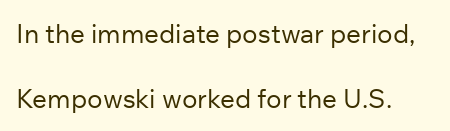
The image shows 26 px text type, upright; set left-aligned, loose line spacing (2.5x), normal letter spacing, not underlined.
